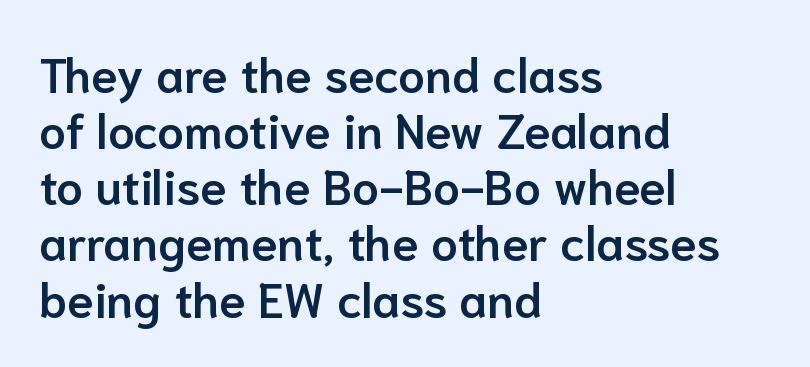
Notice the strokes are somewhat thickened but not fully heavy: this is a semibold. Unlike italic type, these characters show no tilt at all. The letterforms sit shoulder to shoulder at normal distance. Type without underlining. Alignment: flush left.
